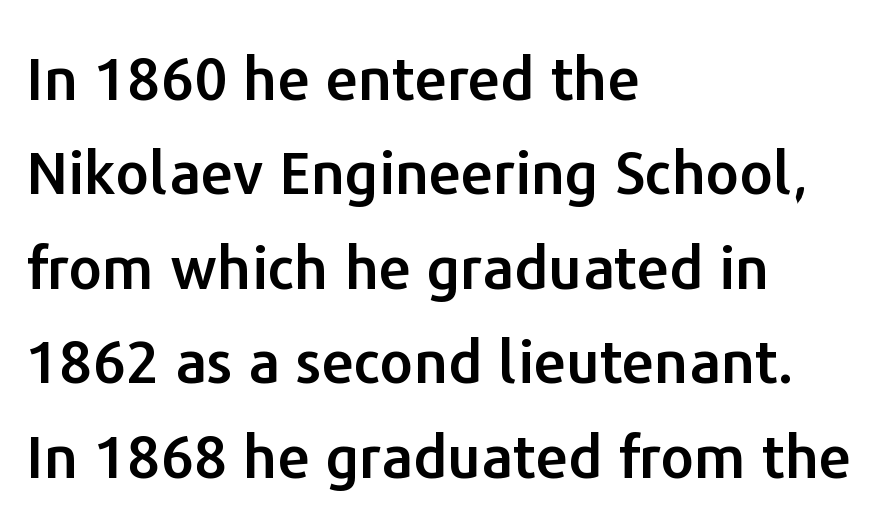
{"serif": "no", "italic": "no", "width": "normal", "stroke_contrast": "low", "x_height": "medium", "monospaced": "no", "underline": "no", "align": "left", "line_spacing": "normal", "line_spacing_ratio": 1.6, "letter_spacing": "normal", "letter_spacing_em": 0.0, "glyph_px": 59}
